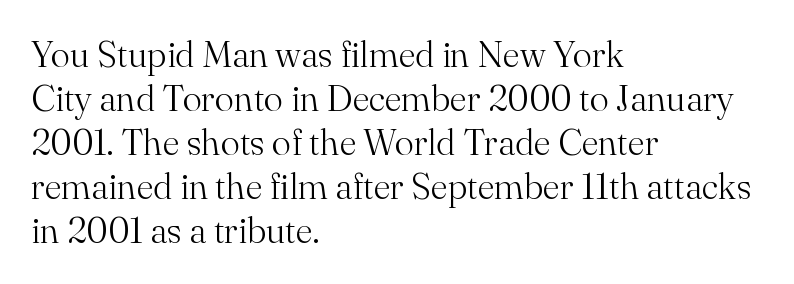
Q: Is the text bold? A: No.
Q: Is the text italic (slanted)? A: No, it is upright.
Q: Is the typeface a serif or a sans-serif typeface? A: Serif.
Q: Is the text underlined? A: No.
Q: How is the paragraph aligned? A: Left-aligned.
Q: Is the spacing between letters normal or unusually wide? A: Normal.
Q: Width (condensed, normal, or wide)? A: Normal.
Q: Stroke contrast? A: Medium.
Q: x-height? A: Small.
Q: Monospaced? A: No.
